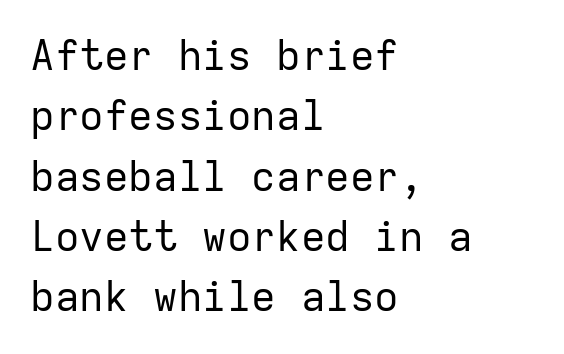
The image shows 41 px regular-weight sans-serif type, upright, monospaced; set left-aligned, normal line spacing (1.47x), normal letter spacing, not underlined; low stroke contrast and a medium x-height.
